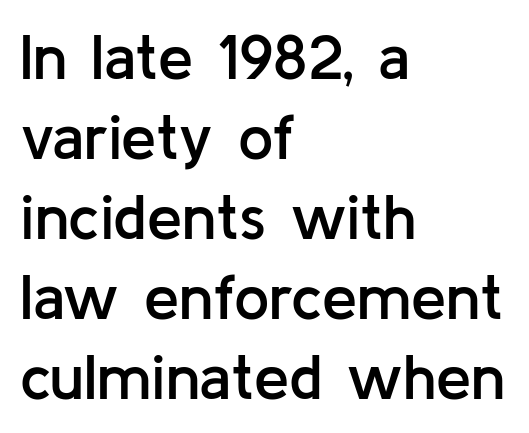
Q: Is the text bold? A: Semi-bold.
Q: Is the text italic (slanted)? A: No, it is upright.
Q: Is the typeface a serif or a sans-serif typeface? A: Sans-serif.
Q: Is the text underlined? A: No.
Q: How is the paragraph aligned? A: Left-aligned.
Q: Is the spacing between letters normal or unusually wide? A: Normal.
Q: Is the spacing between lines tight, normal or loose? A: Normal.
Q: Width (condensed, normal, or wide)? A: Normal.
Q: Stroke contrast? A: Low.
Q: x-height? A: Medium.
Q: Monospaced? A: No.
